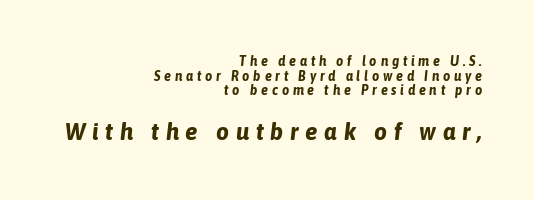
{"italic": "yes", "lean": "right", "slant_degrees": 6, "bold": "yes", "underline": "no", "align": "right", "line_spacing": "tight", "line_spacing_ratio": 1.05, "letter_spacing": "wide", "letter_spacing_em": 0.27, "larger_block": "second", "size_ratio": 1.79, "glyph_px": 25}
